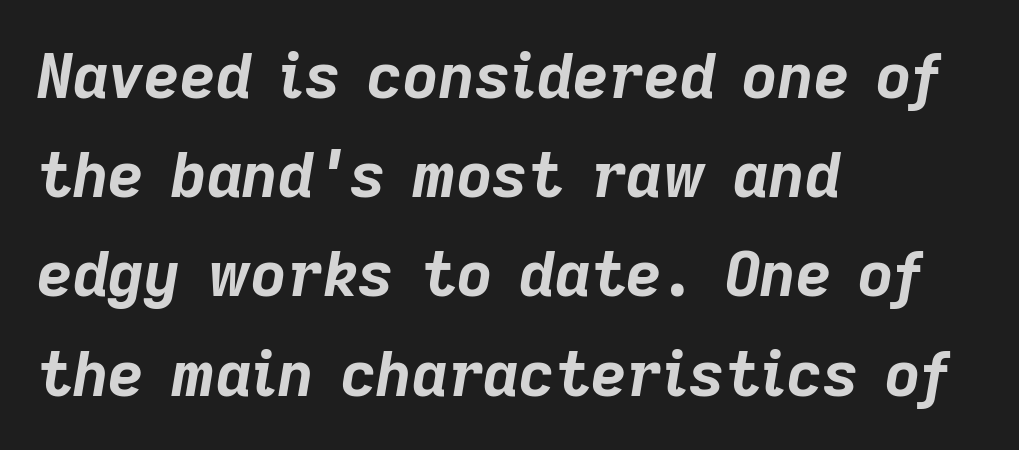
The image shows 62 px bold type, italic (leaning right); set left-aligned, normal line spacing (1.6x), normal letter spacing, not underlined; low stroke contrast and a medium x-height.
